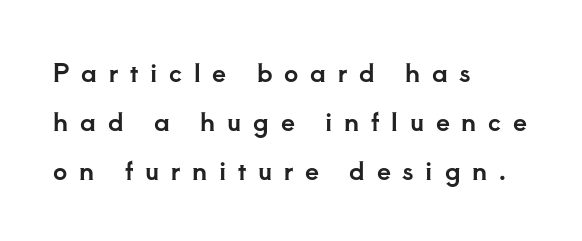
{"italic": "no", "underline": "no", "align": "left", "line_spacing": "loose", "line_spacing_ratio": 1.96, "letter_spacing": "wide", "letter_spacing_em": 0.47, "glyph_px": 25}
